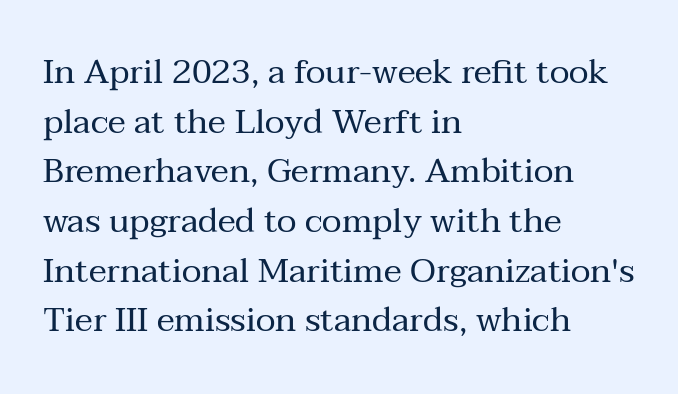
{"serif": "yes", "italic": "no", "bold": "no", "weight": "regular", "width": "normal", "stroke_contrast": "medium", "x_height": "medium", "monospaced": "no", "underline": "no", "align": "left", "line_spacing": "normal", "line_spacing_ratio": 1.46, "letter_spacing": "normal", "letter_spacing_em": 0.0, "glyph_px": 34}
